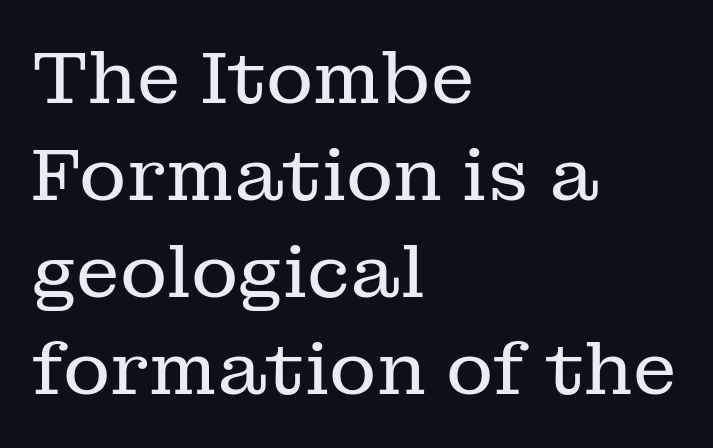
The image shows 73 px regular-weight serif type, upright; set left-aligned, normal line spacing (1.33x), normal letter spacing, not underlined; low stroke contrast and a medium x-height.
